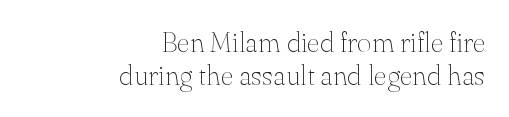
The passage shown has conventional tracking throughout. Teacher's note: observe the even right margin — that is flush-right alignment. Honestly, there is no underline to notice here at all. Old-style or modern, the face here clearly has serifs. Vertical strokes here are truly vertical. A typesetter would call this proportional, since set widths differ per character.
